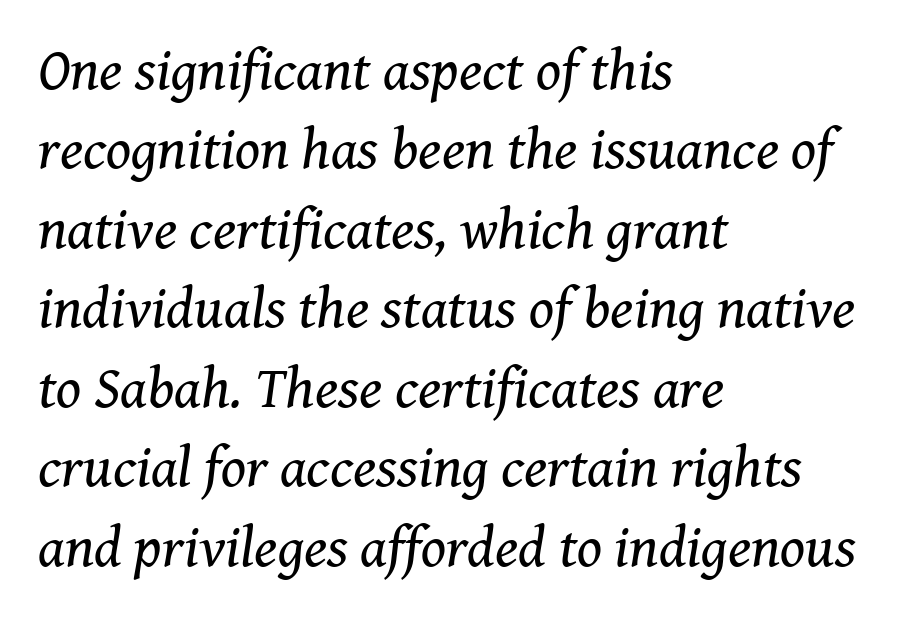
Varying glyph widths throughout — classic text-font behaviour. Baseline-to-baseline distance is the conventional proportion of letter height. Look at the tracking — it's just the regular setting, nothing added. The letters look calm and open, with moderate or lighter stems.
